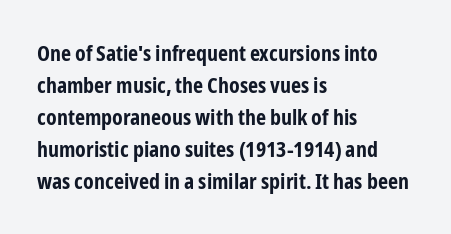
Q: Is the text bold? A: Yes.
Q: Is the text italic (slanted)? A: No, it is upright.
Q: Is the text underlined? A: No.
Q: How is the paragraph aligned? A: Left-aligned.
Q: Is the spacing between letters normal or unusually wide? A: Normal.
Q: Is the spacing between lines tight, normal or loose? A: Normal.
